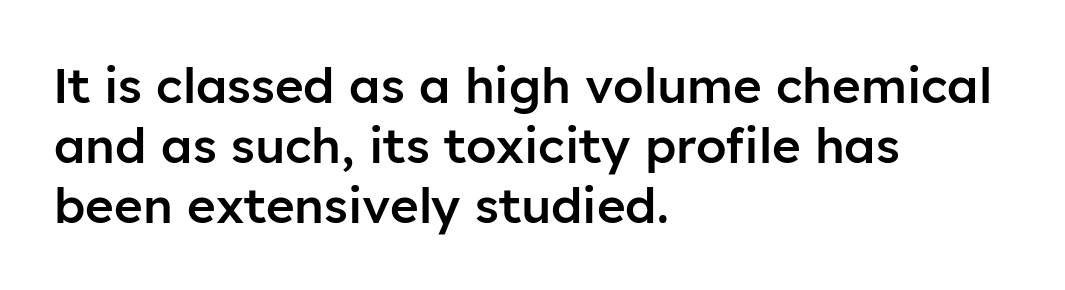
The image shows 49 px semibold sans-serif type, upright; set left-aligned, line spacing 1.22x, normal letter spacing, not underlined; low stroke contrast and a medium x-height.
